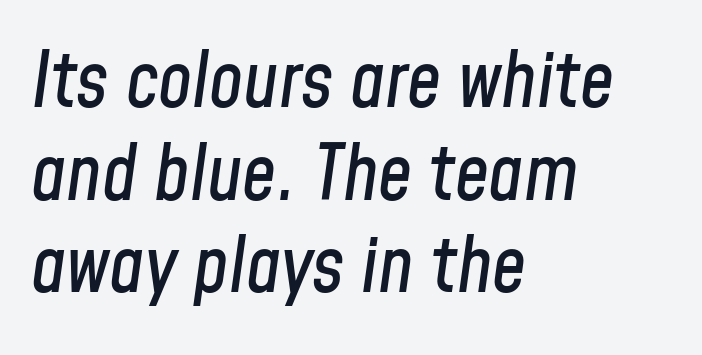
Q: Is the text italic (slanted)? A: Yes, it leans right by about 8 degrees.
Q: Is the text underlined? A: No.
Q: How is the paragraph aligned? A: Left-aligned.
Q: Is the spacing between letters normal or unusually wide? A: Normal.
Q: Width (condensed, normal, or wide)? A: Condensed.
Q: Stroke contrast? A: Low.
Q: x-height? A: Medium.
Q: Monospaced? A: No.
